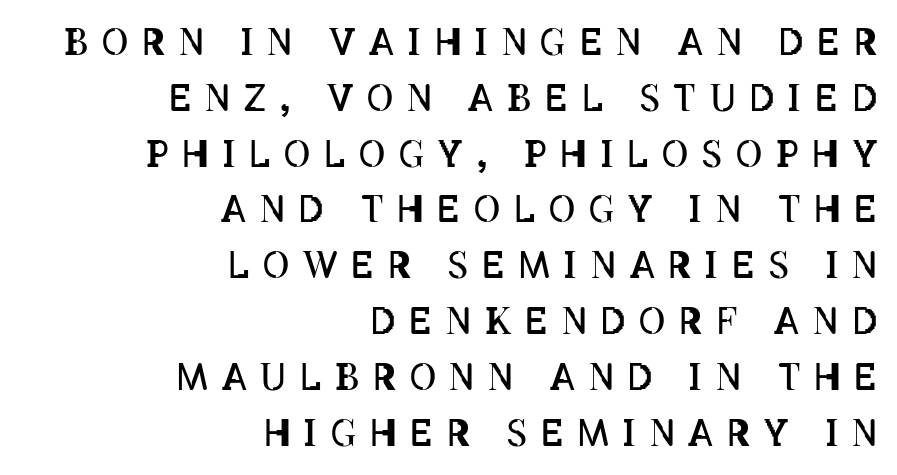
{"italic": "no", "bold": "no", "weight": "regular", "width": "condensed", "stroke_contrast": "low", "x_height": "large", "monospaced": "no", "underline": "no", "align": "right", "line_spacing": "normal", "line_spacing_ratio": 1.55, "letter_spacing": "wide", "letter_spacing_em": 0.39, "glyph_px": 36}
